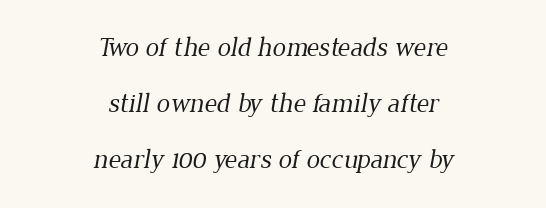
{"bold": "no", "underline": "no", "align": "center", "line_spacing": "loose", "line_spacing_ratio": 2.07, "letter_spacing": "normal", "letter_spacing_em": 0.0, "glyph_px": 27}
